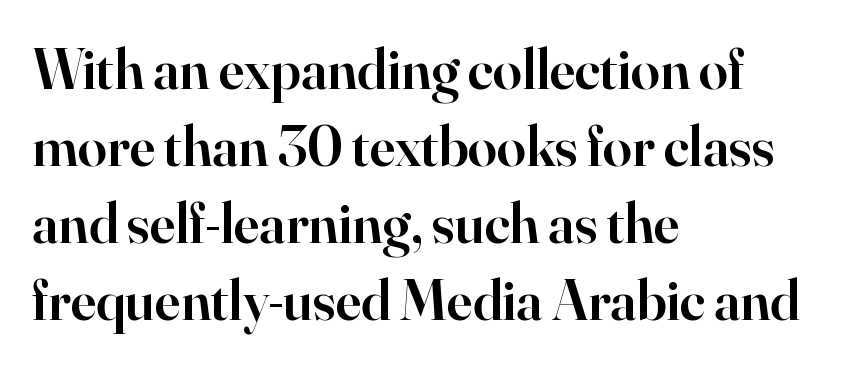
The compositor pushed each line to the left boundary. If you measured baseline to baseline, you'd find a middling distance. Emphasis by weight is partial: semibold. A serif font was chosen for this passage.
